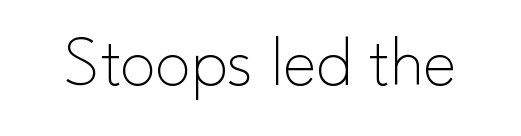
The image shows 71 px thin sans-serif type, upright; set normal letter spacing, not underlined; low stroke contrast and a small x-height.
